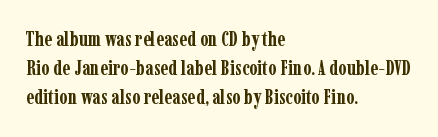
{"italic": "no", "bold": "yes", "underline": "no", "align": "left", "line_spacing": "normal", "line_spacing_ratio": 1.39, "letter_spacing": "normal", "letter_spacing_em": 0.0, "glyph_px": 21}
